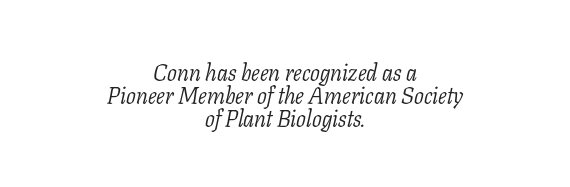
The image shows 23 px text type, italic (leaning right); set centered, tight line spacing (1.01x), normal letter spacing, not underlined.
